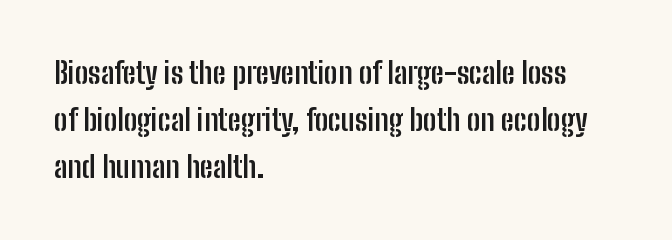
The image shows 30 px semibold, condensed sans-serif type, upright; set left-aligned, normal line spacing (1.57x), normal letter spacing, not underlined; low stroke contrast and a medium x-height.
